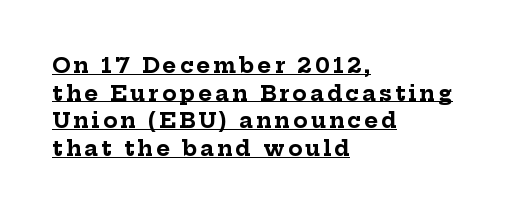
The image shows 21 px bold type, upright; set left-aligned, normal line spacing (1.32x), underlined.
